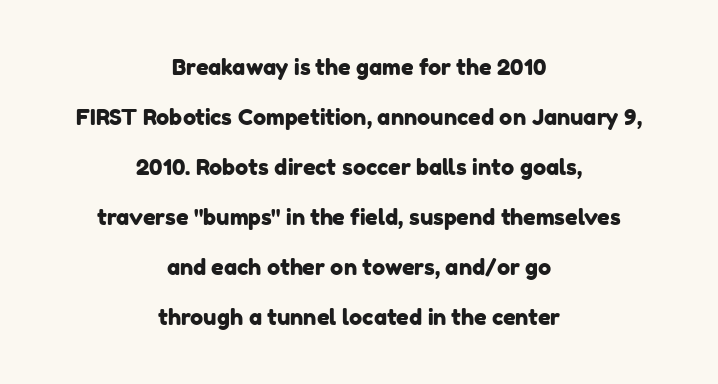
Q: Is the text underlined? A: No.
Q: How is the paragraph aligned? A: Centered.
Q: Is the spacing between letters normal or unusually wide? A: Normal.
Q: Is the spacing between lines tight, normal or loose? A: Loose.
